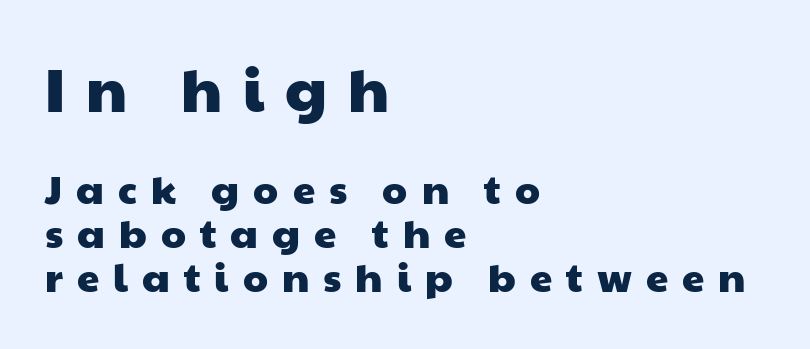
The image shows 60 px wide sans-serif type; set left-aligned, tight line spacing (1.1x), unusually wide letter spacing (+0.35 em), not underlined; the first (top) block is 1.5x larger; low stroke contrast and a medium x-height.
